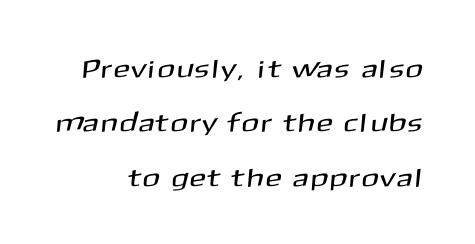
Q: Is the text underlined? A: No.
Q: How is the paragraph aligned? A: Right-aligned.
Q: Is the spacing between lines tight, normal or loose? A: Loose.
